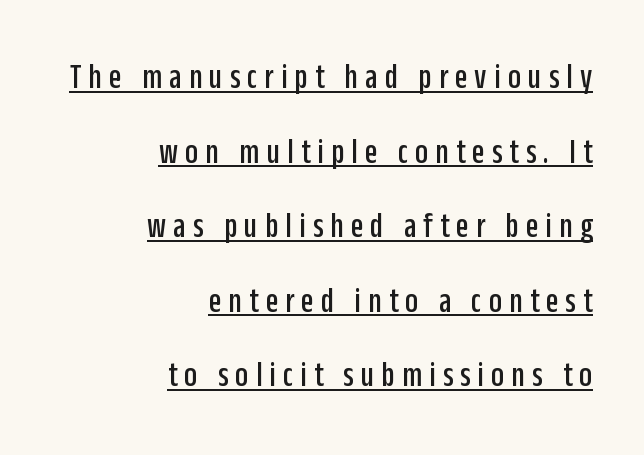
You can see a thin bar hugging the bottom of the glyphs. Nothing sits at the stroke ends, so this counts as sans-serif. The text block is weighted toward the right margin, trailing off unevenly leftward. Honestly, the rows look like they've been pulled way apart.
